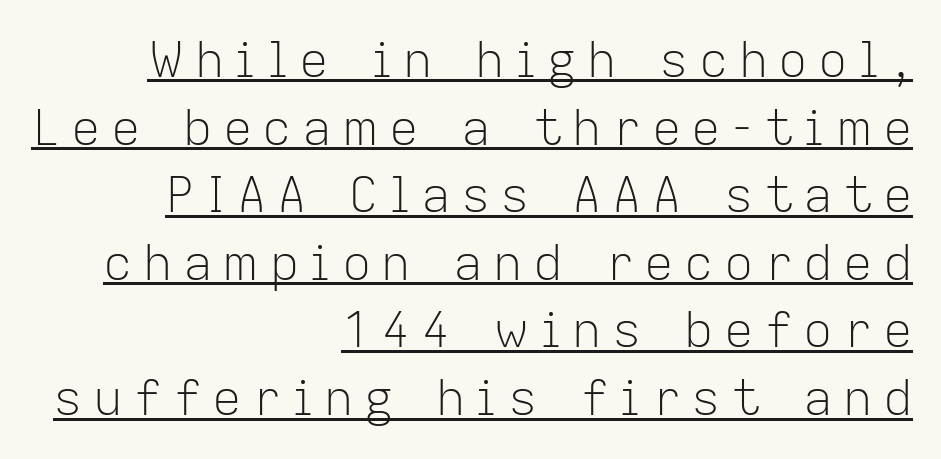
Q: Is the text bold? A: No.
Q: Is the text italic (slanted)? A: No, it is upright.
Q: Is the typeface a serif or a sans-serif typeface? A: Sans-serif.
Q: Is the text underlined? A: Yes.
Q: How is the paragraph aligned? A: Right-aligned.
Q: Is the spacing between letters normal or unusually wide? A: Unusually wide.
Q: Is the spacing between lines tight, normal or loose? A: Normal.
Q: Width (condensed, normal, or wide)? A: Normal.
Q: Stroke contrast? A: Low.
Q: x-height? A: Medium.
Q: Monospaced? A: No.
